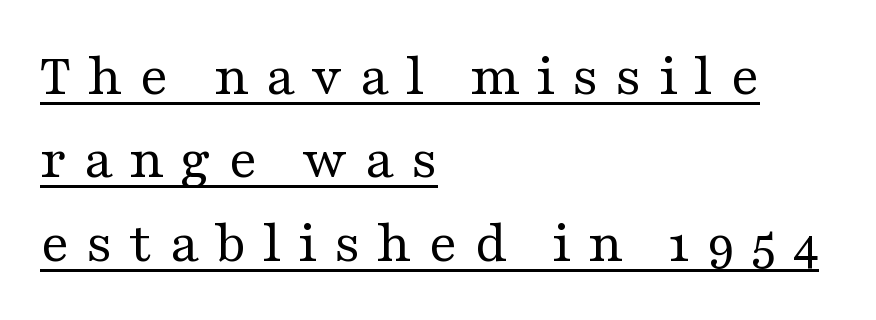
{"serif": "yes", "italic": "no", "bold": "no", "weight": "regular", "width": "wide", "stroke_contrast": "medium", "x_height": "medium", "monospaced": "no", "underline": "yes", "align": "left", "line_spacing": "normal", "line_spacing_ratio": 1.39, "letter_spacing": "wide", "letter_spacing_em": 0.27, "glyph_px": 60}
